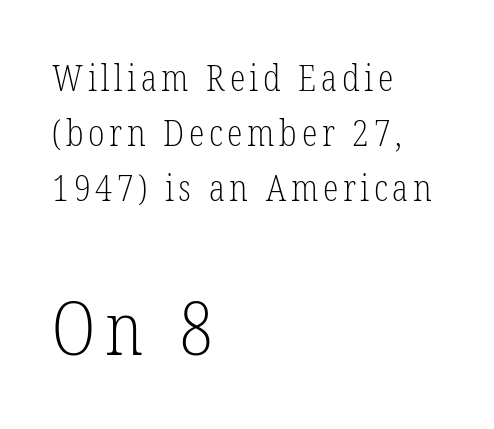
The image shows 73 px light, condensed serif type, upright; set left-aligned, normal line spacing (1.53x), not underlined; the second (bottom) block is 2.03x larger; low stroke contrast and a medium x-height.
